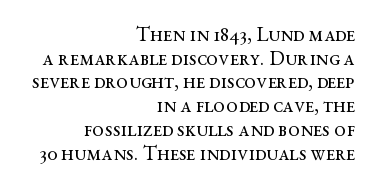
Q: Is the text bold? A: No.
Q: Is the text italic (slanted)? A: No, it is upright.
Q: Is the text underlined? A: No.
Q: How is the paragraph aligned? A: Right-aligned.
Q: Is the spacing between letters normal or unusually wide? A: Normal.
Q: Is the spacing between lines tight, normal or loose? A: Tight.
